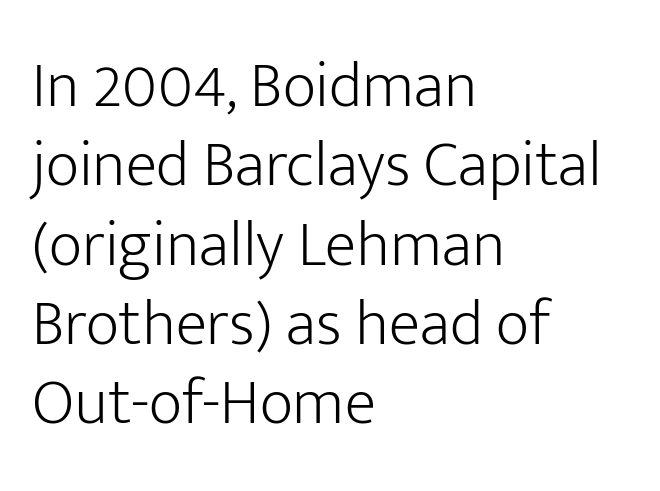
{"serif": "no", "italic": "no", "bold": "no", "weight": "light", "width": "normal", "stroke_contrast": "low", "x_height": "medium", "monospaced": "no", "underline": "no", "align": "left", "line_spacing_ratio": 1.22, "letter_spacing": "normal", "letter_spacing_em": 0.0, "glyph_px": 65}
